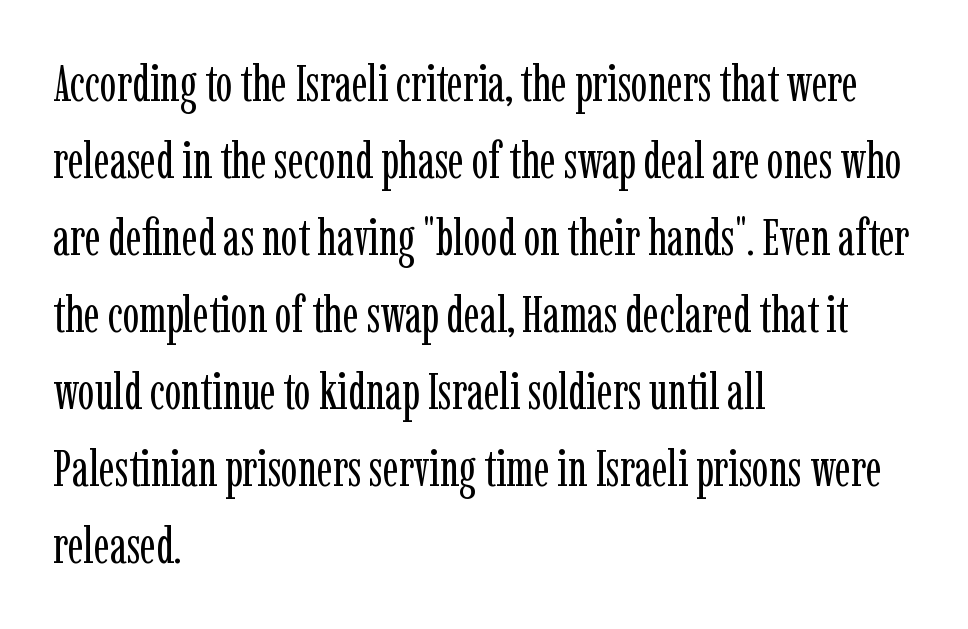
{"serif": "yes", "italic": "no", "bold": "no", "weight": "regular", "width": "condensed", "stroke_contrast": "low", "x_height": "medium", "monospaced": "no", "underline": "no", "align": "left", "line_spacing": "normal", "line_spacing_ratio": 1.54, "letter_spacing": "normal", "letter_spacing_em": 0.0, "glyph_px": 50}
